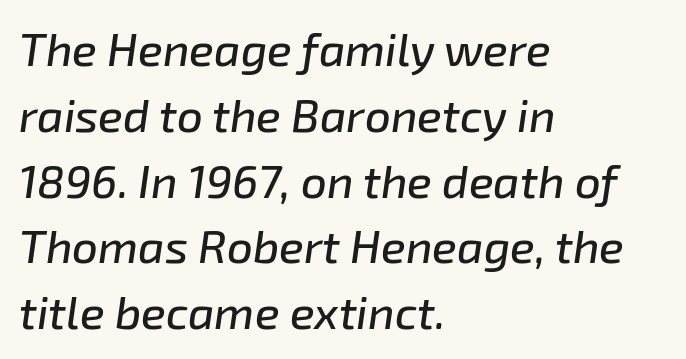
{"italic": "yes", "lean": "right", "slant_degrees": 8, "width": "normal", "stroke_contrast": "low", "x_height": "medium", "monospaced": "no", "underline": "no", "align": "left", "line_spacing": "normal", "line_spacing_ratio": 1.43, "letter_spacing": "normal", "letter_spacing_em": 0.0, "glyph_px": 46}
